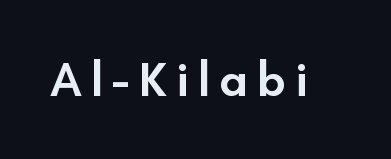
The rendering uses natural spacing where letterforms have individual widths. These lines are composed in type without serifs. Decoration check: the copy has no underline. Its strokes are somewhat broadened, the hallmark of semibold type.
